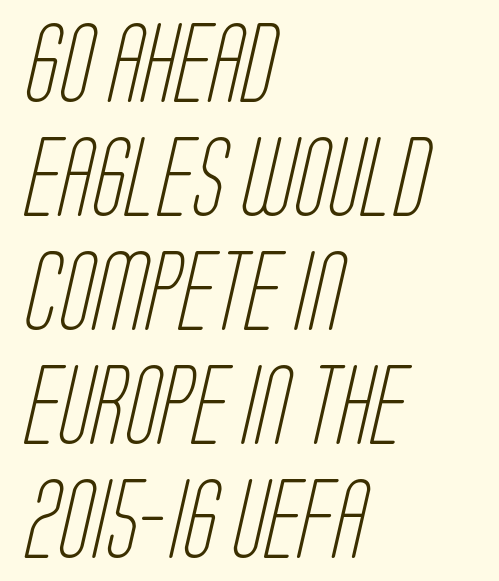
{"serif": "no", "bold": "no", "weight": "light", "width": "condensed", "stroke_contrast": "low", "x_height": "large", "monospaced": "no", "underline": "no", "align": "left", "line_spacing": "normal", "line_spacing_ratio": 1.46, "letter_spacing": "normal", "letter_spacing_em": 0.0, "glyph_px": 78}
